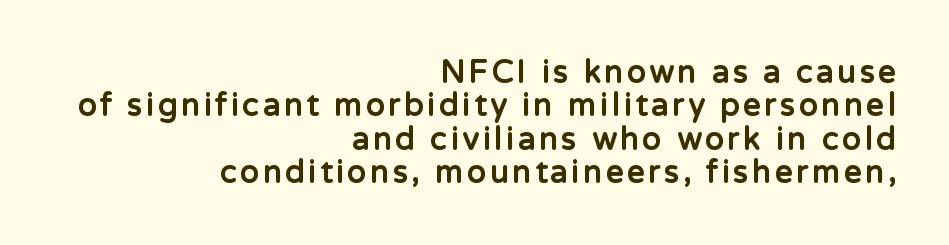
Spacing verdict: proportional, widths tailored to each character. Posture: vertical. Glance below the letters and you will spot only blank space. Notice how thick the strokes are: this is what a full bold looks like. Summary of vertical rhythm: compact, with narrow interline spacing.
